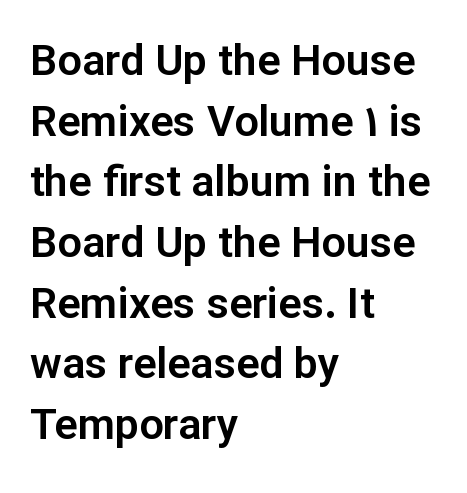
Q: Is the text italic (slanted)? A: No, it is upright.
Q: Is the typeface a serif or a sans-serif typeface? A: Sans-serif.
Q: Is the text underlined? A: No.
Q: How is the paragraph aligned? A: Left-aligned.
Q: Is the spacing between letters normal or unusually wide? A: Normal.
Q: Is the spacing between lines tight, normal or loose? A: Normal.
Q: Width (condensed, normal, or wide)? A: Normal.
Q: Stroke contrast? A: Low.
Q: x-height? A: Medium.
Q: Monospaced? A: No.
